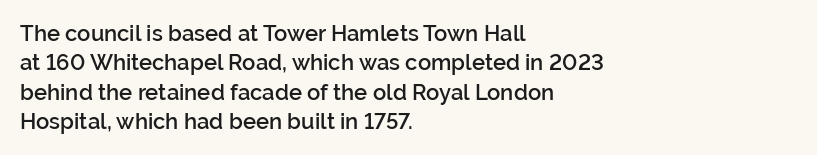
Q: Is the text bold? A: Semi-bold.
Q: Is the text italic (slanted)? A: No, it is upright.
Q: Is the text underlined? A: No.
Q: How is the paragraph aligned? A: Left-aligned.
Q: Is the spacing between letters normal or unusually wide? A: Normal.
Q: Is the spacing between lines tight, normal or loose? A: Normal.
